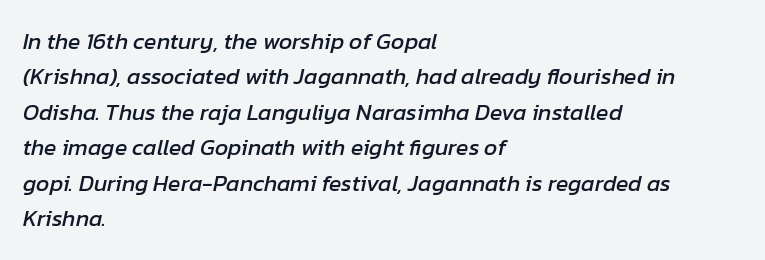
The image shows 23 px text type, italic (leaning right); set left-aligned, normal line spacing (1.54x), normal letter spacing, not underlined.
